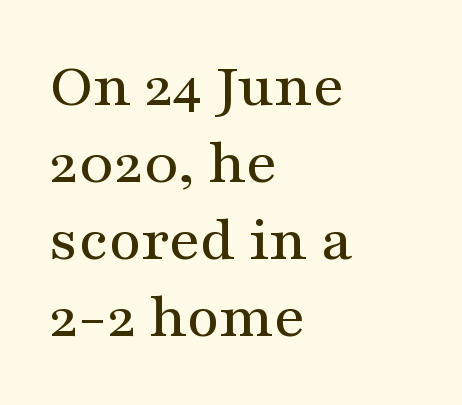
{"serif": "yes", "italic": "no", "width": "wide", "stroke_contrast": "medium", "x_height": "medium", "monospaced": "no", "underline": "no", "align": "left", "line_spacing_ratio": 1.22, "letter_spacing": "normal", "letter_spacing_em": 0.0, "glyph_px": 63}
